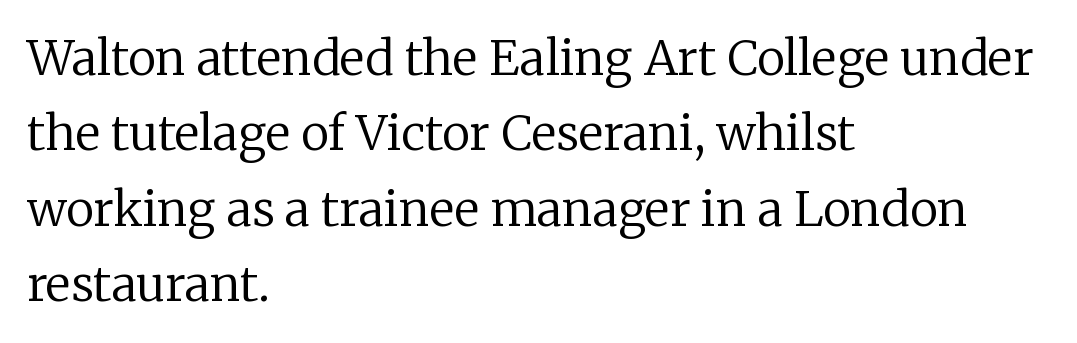
{"serif": "yes", "italic": "no", "bold": "no", "weight": "regular", "width": "normal", "stroke_contrast": "low", "x_height": "medium", "monospaced": "no", "underline": "no", "align": "left", "line_spacing": "normal", "line_spacing_ratio": 1.57, "letter_spacing": "normal", "letter_spacing_em": 0.0, "glyph_px": 48}
